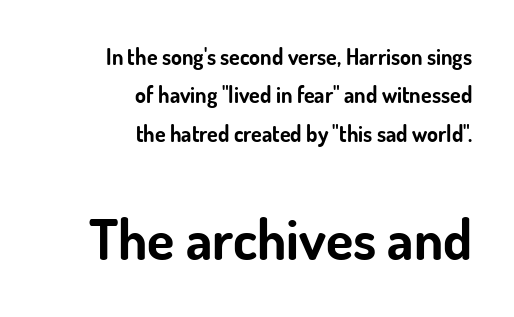
{"serif": "no", "italic": "no", "bold": "yes", "weight": "bold", "width": "normal", "stroke_contrast": "low", "x_height": "small", "monospaced": "no", "underline": "no", "align": "right", "line_spacing_ratio": 1.75, "letter_spacing": "normal", "letter_spacing_em": 0.0, "larger_block": "second", "size_ratio": 2.55, "glyph_px": 56}
